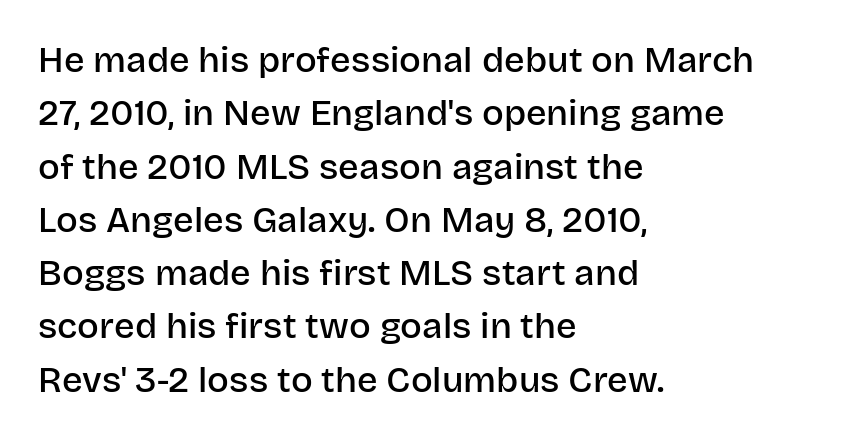
The image shows 36 px semibold sans-serif type, upright; set left-aligned, normal line spacing (1.48x), normal letter spacing, not underlined; low stroke contrast and a large x-height.
